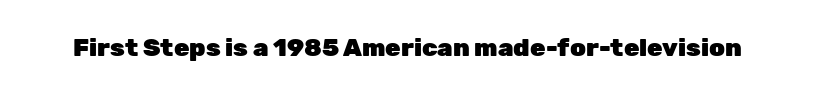
Underlining? Definitely not there. Strong, thick strokes mark this as bold type. This sample uses an upright cut, with every glyph sitting square on the baseline. A typesetter would call this zero additional tracking.
